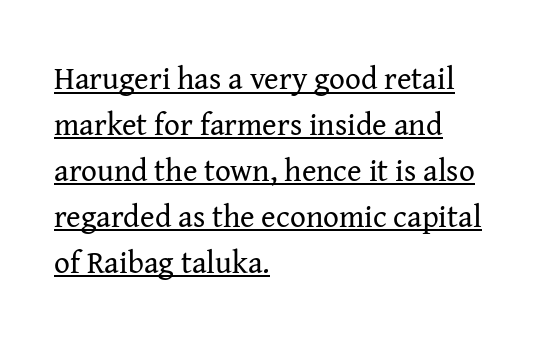
The image shows 31 px regular-weight serif type, upright; set left-aligned, normal line spacing (1.48x), normal letter spacing, underlined; medium stroke contrast and a medium x-height.
